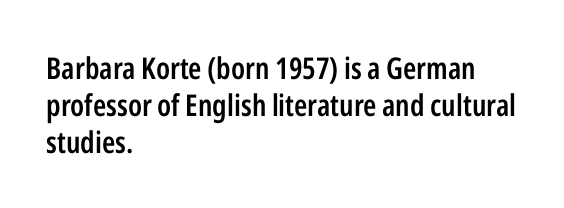
The image shows 30 px semibold, condensed sans-serif type, upright; set left-aligned, line spacing 1.23x, normal letter spacing, not underlined; low stroke contrast and a medium x-height.
